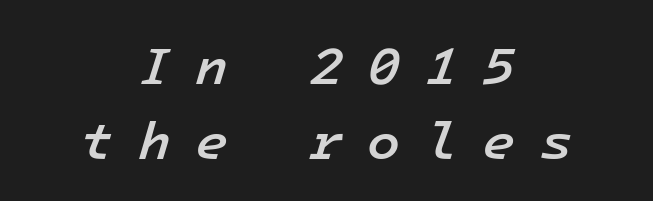
{"italic": "yes", "lean": "right", "slant_degrees": 16, "bold": "semi", "weight": "semibold", "width": "normal", "stroke_contrast": "low", "x_height": "medium", "monospaced": "yes", "underline": "no", "align": "center", "line_spacing": "normal", "line_spacing_ratio": 1.39, "letter_spacing": "wide", "letter_spacing_em": 0.45, "glyph_px": 54}
